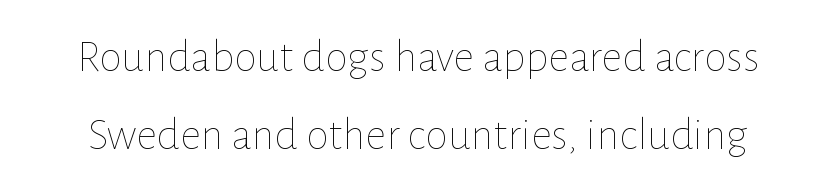
Q: Is the text bold? A: No.
Q: Is the text italic (slanted)? A: No, it is upright.
Q: Is the text underlined? A: No.
Q: Is the spacing between letters normal or unusually wide? A: Normal.
Q: Is the spacing between lines tight, normal or loose? A: Normal.
Q: Width (condensed, normal, or wide)? A: Normal.
Q: Stroke contrast? A: Low.
Q: x-height? A: Medium.
Q: Monospaced? A: No.
